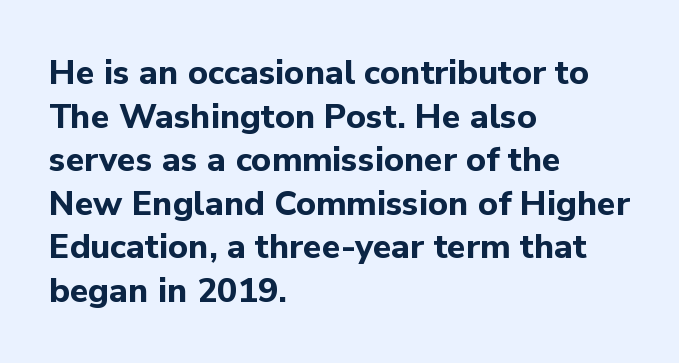
The image shows 34 px bold sans-serif type, upright; set left-aligned, normal line spacing (1.28x), normal letter spacing, not underlined; low stroke contrast and a medium x-height.
